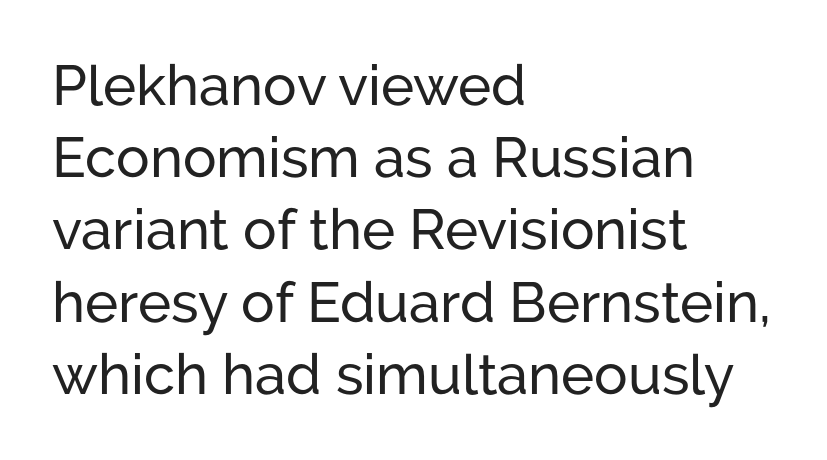
Between one letter and the next there's only the usual sliver of space. Notice how the stems are strictly vertical — no italics here. Is this a sans? Yes — the strokes have no serifs. This block has exactly the height ordinary leading produces.
